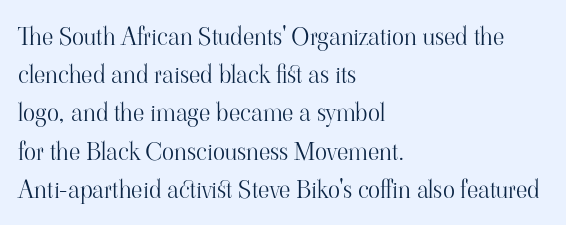
{"italic": "no", "bold": "no", "underline": "no", "align": "left", "line_spacing": "normal", "line_spacing_ratio": 1.53, "letter_spacing": "normal", "letter_spacing_em": 0.0, "glyph_px": 25}
